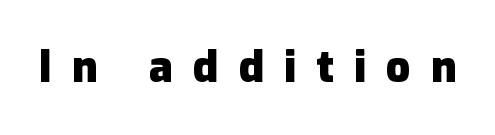
The passage shown has open, widely tracked lettering throughout. You can tell from the bare stems that sans-serif type was used. Descenders hang freely into open space. Notice how thick the strokes are: this is what a full bold looks like. The font's upright variant was chosen for this text. Proportional: the letters do not fall into vertical columns.
